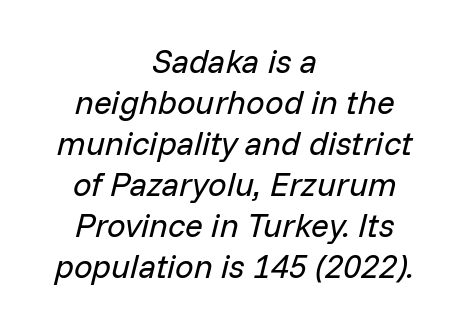
Horizontal alignment here is central, giving a formal, balanced look. The typeface has the unassuming heft of standard copy or less. Any mark beneath the type? The region is blank. The text carries the slant typical of an italic or oblique font. Is this a fixed-width face? No — the glyphs have proportional, varying widths.
